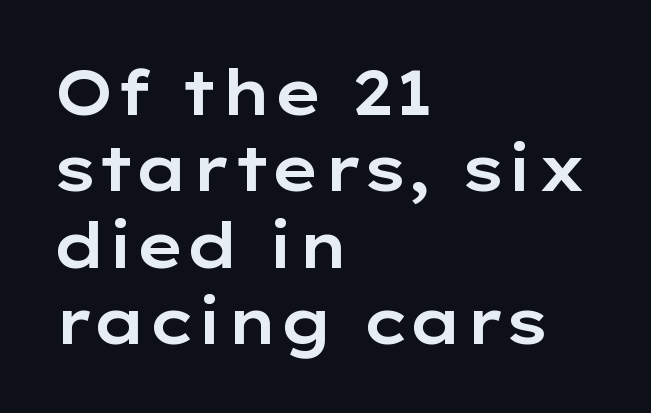
{"serif": "no", "italic": "no", "width": "wide", "stroke_contrast": "low", "x_height": "medium", "monospaced": "no", "underline": "no", "align": "left", "line_spacing_ratio": 1.23, "letter_spacing": "normal", "letter_spacing_em": 0.0, "glyph_px": 62}
